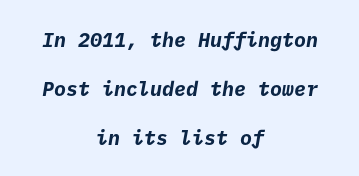
{"bold": "yes", "underline": "no", "align": "center", "line_spacing": "loose", "line_spacing_ratio": 2.45, "letter_spacing": "normal", "letter_spacing_em": 0.0, "glyph_px": 20}
